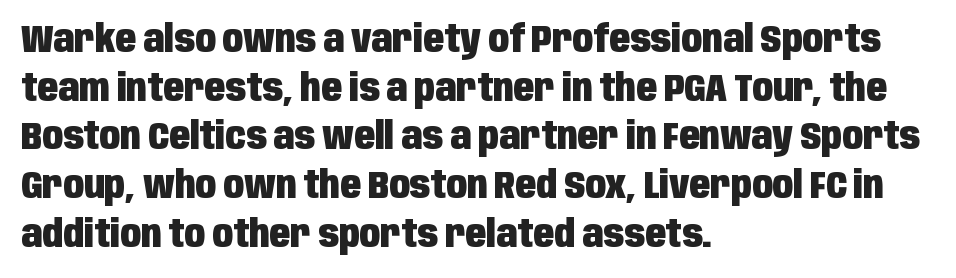
Q: Is the text bold? A: Yes.
Q: Is the text italic (slanted)? A: No, it is upright.
Q: Is the typeface a serif or a sans-serif typeface? A: Sans-serif.
Q: Is the text underlined? A: No.
Q: How is the paragraph aligned? A: Left-aligned.
Q: Is the spacing between letters normal or unusually wide? A: Normal.
Q: Is the spacing between lines tight, normal or loose? A: Normal.
Q: Width (condensed, normal, or wide)? A: Condensed.
Q: Stroke contrast? A: Low.
Q: x-height? A: Large.
Q: Monospaced? A: No.
